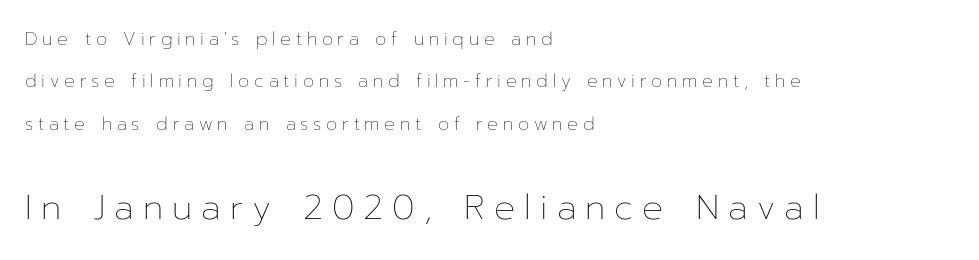
Q: Is the text bold? A: No.
Q: Is the text italic (slanted)? A: No, it is upright.
Q: Is the text underlined? A: No.
Q: How is the paragraph aligned? A: Left-aligned.
Q: Is the spacing between letters normal or unusually wide? A: Unusually wide.
Q: Is the spacing between lines tight, normal or loose? A: Loose.
Q: Which block of text is set in a larger size, the first (top) or the second (bottom)? A: The second (bottom) one.
Q: Width (condensed, normal, or wide)? A: Normal.
Q: Stroke contrast? A: Low.
Q: x-height? A: Medium.
Q: Monospaced? A: No.
